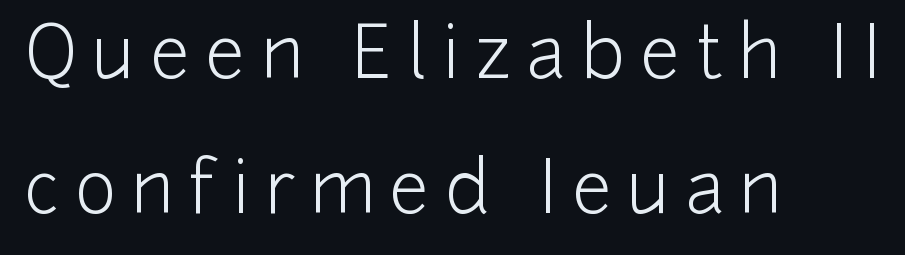
Note the varied advance widths — an 'i' is clearly narrower than an 'm'. No feet cap the strokes, marking this as sans-serif type. Summary of weight: not heavy and not bold. The letters are spread apart with noticeably loose tracking.
